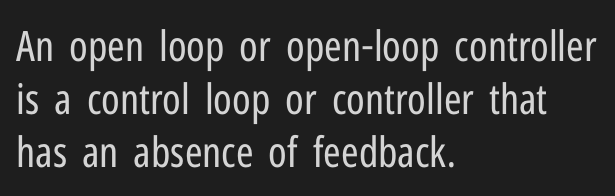
The image shows 42 px regular-weight, condensed sans-serif type, upright; set left-aligned, normal line spacing (1.26x), normal letter spacing, not underlined; low stroke contrast and a medium x-height.
